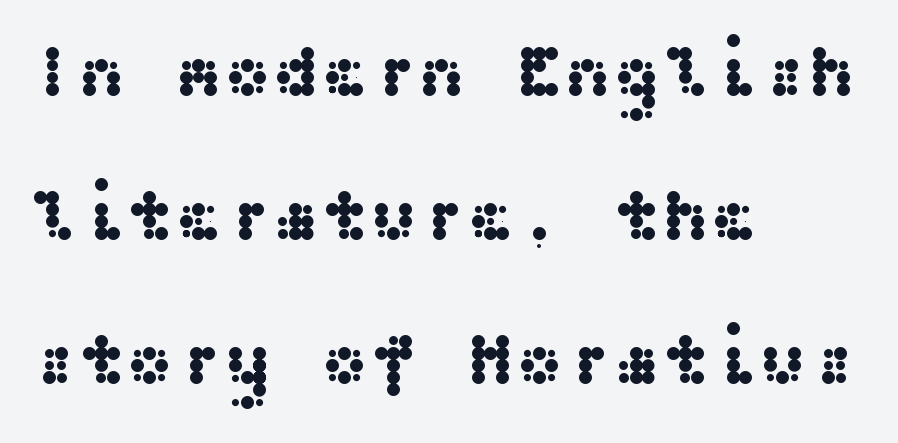
This is roman type, the default non-slanted kind. The block of text is sparse from top to bottom, with ample space between rows. In CSS terms this would be text-align: left. The face used here is a sans, in the tradition of grotesques and geometrics.
